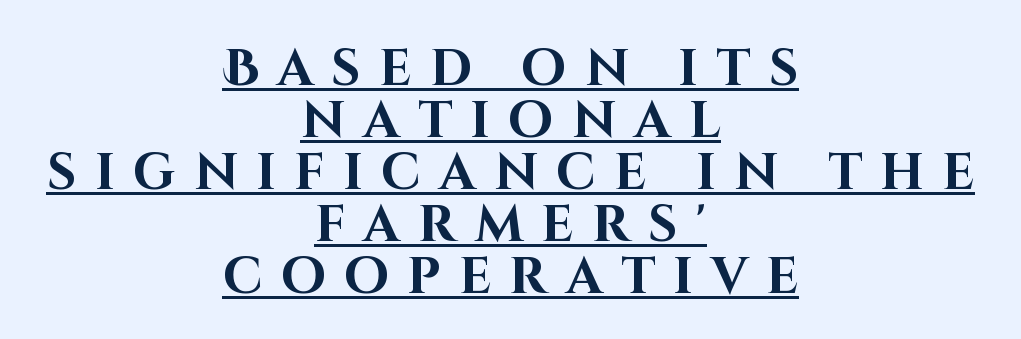
The sample's only ornament is a line tracing under the words. Between one letter and the next there's a generous, obvious gap. Looks like regular typesetting: each glyph gets only the width it needs. This rendering uses center alignment, leaving both contours irregular but symmetric.
